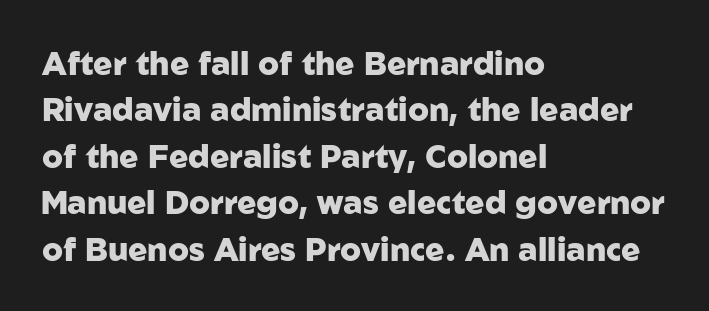
The image shows 32 px heavy sans-serif type, upright; set left-aligned, normal line spacing (1.45x), normal letter spacing, not underlined; low stroke contrast and a medium x-height.
